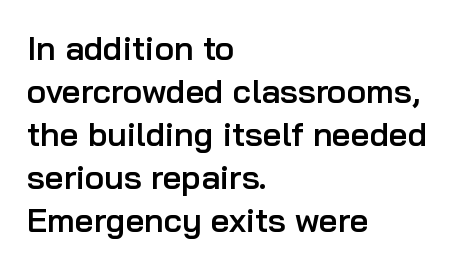
The letterforms sit shoulder to shoulder at normal distance. What weight is shown? A semibold, between regular and bold. Plain, unruled lines of type. The compositor pushed each line to the left boundary.
